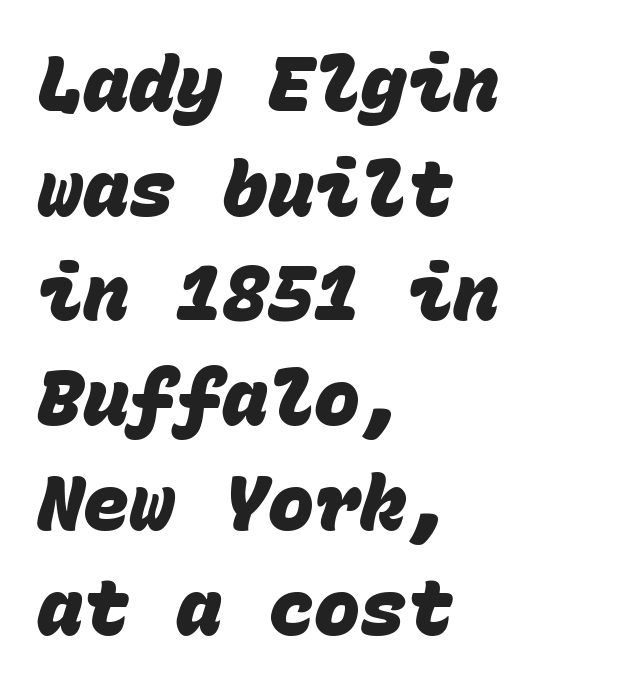
The image shows 77 px heavy sans-serif type, monospaced; set left-aligned, normal line spacing (1.36x), normal letter spacing, not underlined; low stroke contrast and a large x-height.
